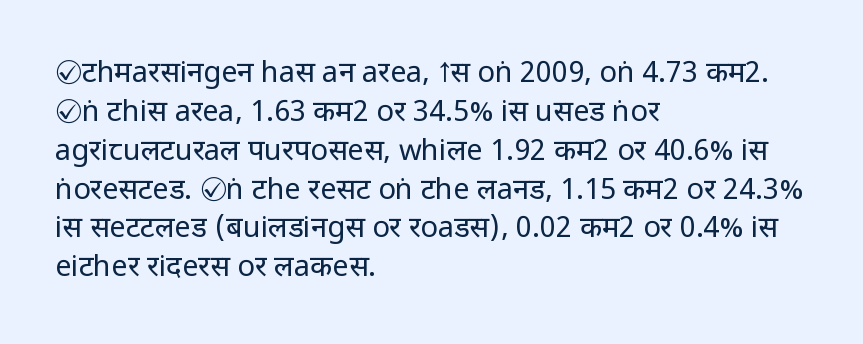
{"serif": "no", "italic": "no", "bold": "no", "weight": "regular", "width": "condensed", "stroke_contrast": "low", "underline": "no", "align": "left", "line_spacing": "normal", "line_spacing_ratio": 1.34, "letter_spacing": "normal", "letter_spacing_em": 0.0, "glyph_px": 29}
